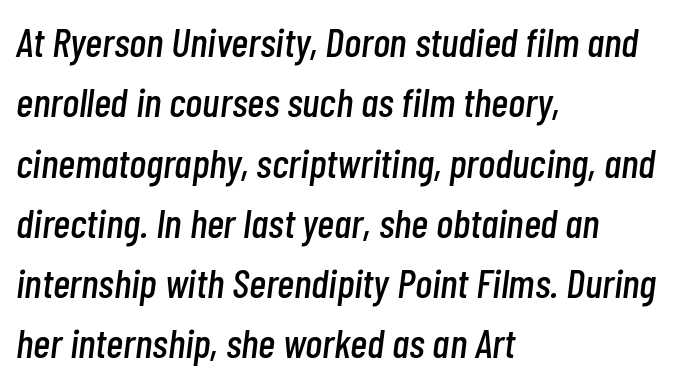
Q: Is the text italic (slanted)? A: Yes, it leans right by about 7 degrees.
Q: Is the text underlined? A: No.
Q: How is the paragraph aligned? A: Left-aligned.
Q: Is the spacing between letters normal or unusually wide? A: Normal.
Q: Is the spacing between lines tight, normal or loose? A: Normal.
Q: Width (condensed, normal, or wide)? A: Condensed.
Q: Stroke contrast? A: Low.
Q: x-height? A: Medium.
Q: Monospaced? A: No.
